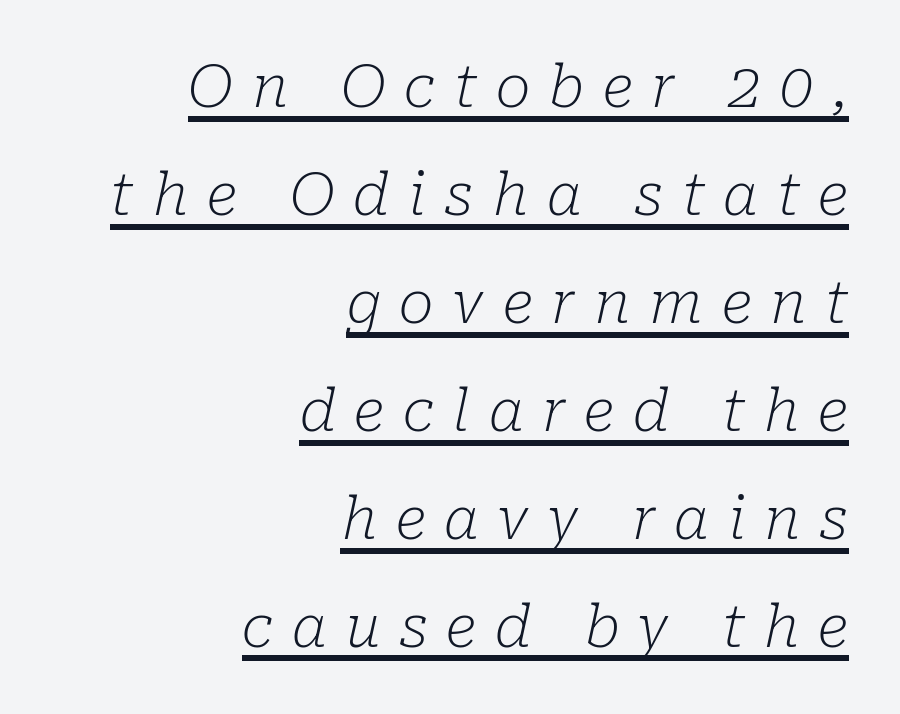
The image shows 59 px light serif type, italic (leaning right); set right-aligned, line spacing 1.83x, unusually wide letter spacing (+0.32 em), underlined; low stroke contrast and a medium x-height.
